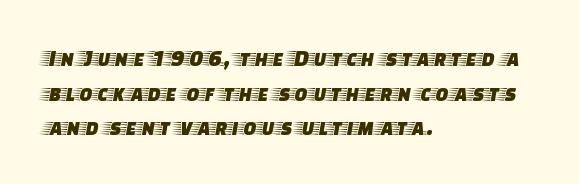
The image shows 24 px text type; set left-aligned, normal line spacing (1.44x), normal letter spacing, not underlined.
